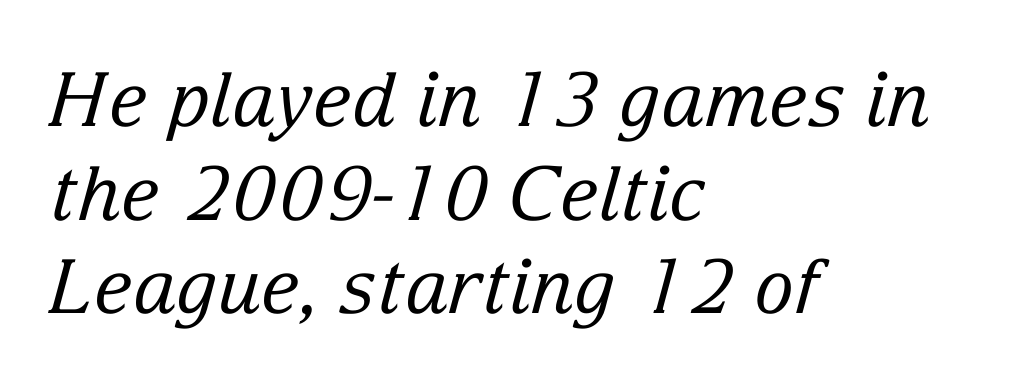
Q: Is the text bold? A: No.
Q: Is the text italic (slanted)? A: Yes, it leans right by about 15 degrees.
Q: Is the typeface a serif or a sans-serif typeface? A: Serif.
Q: Is the text underlined? A: No.
Q: How is the paragraph aligned? A: Left-aligned.
Q: Is the spacing between letters normal or unusually wide? A: Normal.
Q: Is the spacing between lines tight, normal or loose? A: Normal.
Q: Width (condensed, normal, or wide)? A: Normal.
Q: Stroke contrast? A: Low.
Q: x-height? A: Medium.
Q: Monospaced? A: No.
